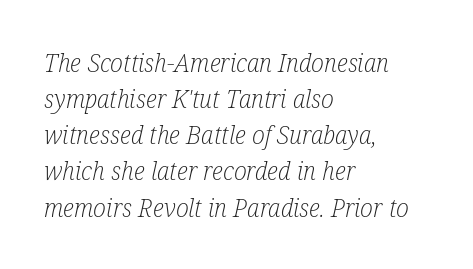
The image shows 26 px text type, italic (leaning right); set left-aligned, normal line spacing (1.39x), normal letter spacing, not underlined.
